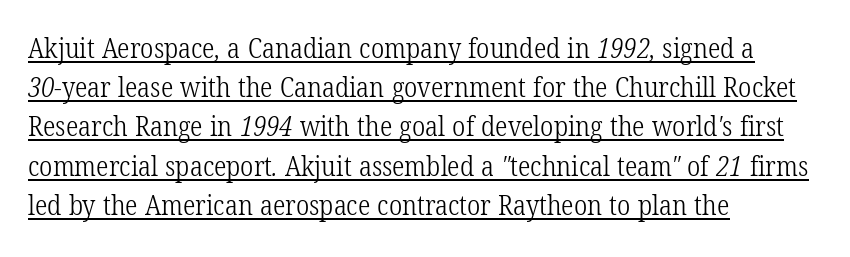
Q: Is the text bold? A: No.
Q: Is the typeface a serif or a sans-serif typeface? A: Serif.
Q: Is the text underlined? A: Yes.
Q: How is the paragraph aligned? A: Left-aligned.
Q: Is the spacing between letters normal or unusually wide? A: Normal.
Q: Is the spacing between lines tight, normal or loose? A: Normal.
Q: Width (condensed, normal, or wide)? A: Condensed.
Q: Stroke contrast? A: Low.
Q: x-height? A: Medium.
Q: Monospaced? A: No.
